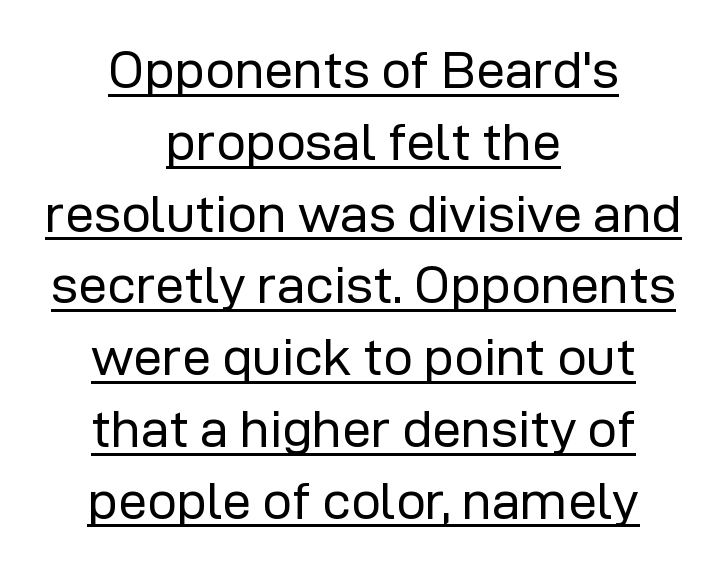
Heft: none added — not bold. In terms of letterspacing, this is plain default setting. The axis of the letterforms is exactly vertical. Every word sits above its own underline.
